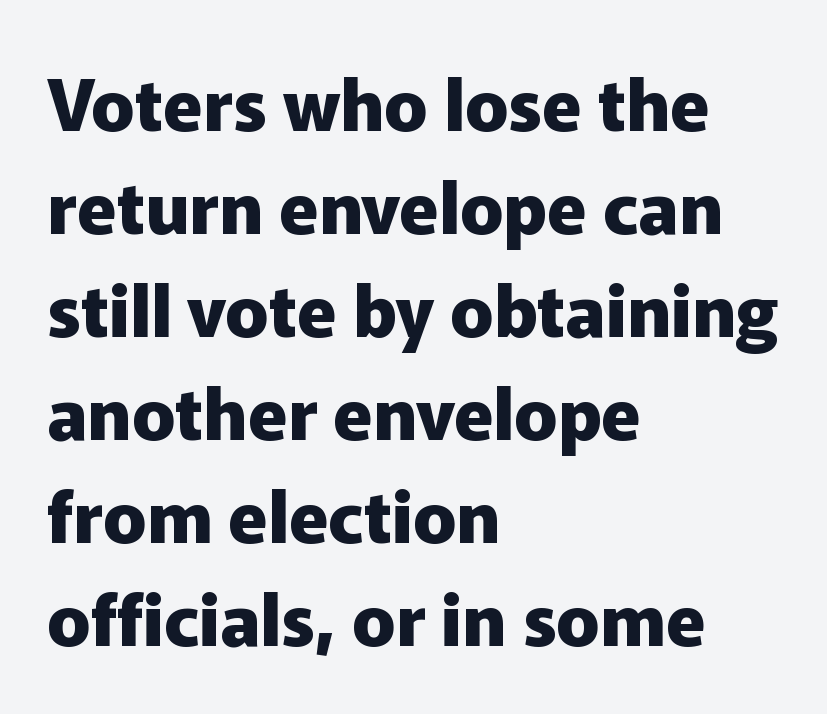
{"serif": "no", "italic": "no", "bold": "yes", "weight": "heavy", "width": "normal", "stroke_contrast": "low", "x_height": "medium", "monospaced": "no", "underline": "no", "align": "left", "line_spacing": "normal", "line_spacing_ratio": 1.43, "letter_spacing": "normal", "letter_spacing_em": 0.0, "glyph_px": 72}
